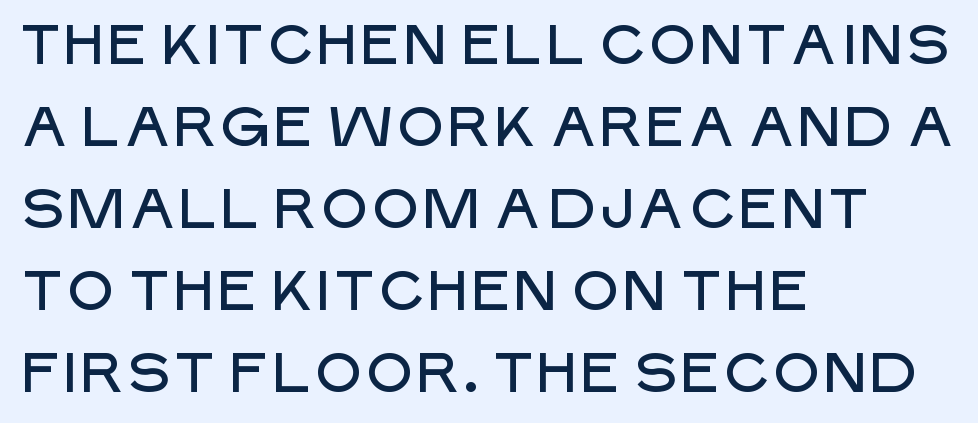
The image shows 55 px sans-serif type, upright; set left-aligned, normal line spacing (1.49x), normal letter spacing, not underlined; low stroke contrast and a large x-height.
